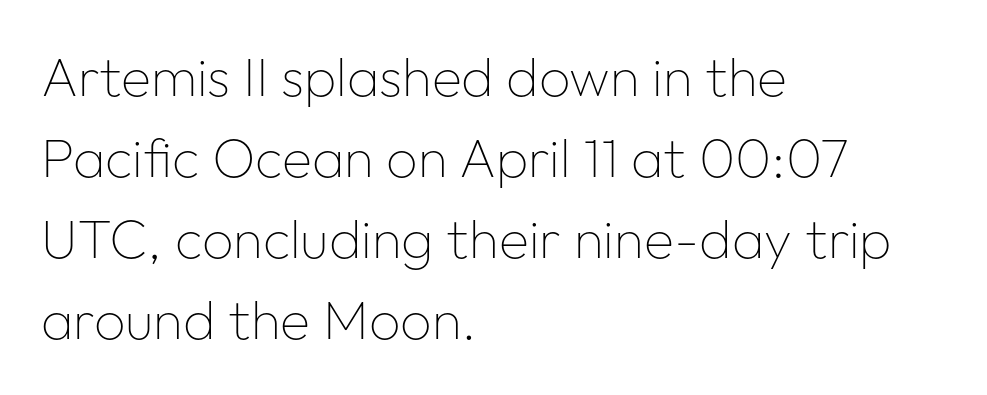
The rendering uses natural spacing where letterforms have individual widths. One glance says typical: line gaps are just what's usual. The face used here is rendered with its standard letterfit. Bold? No — there's no thickening of the strokes.
